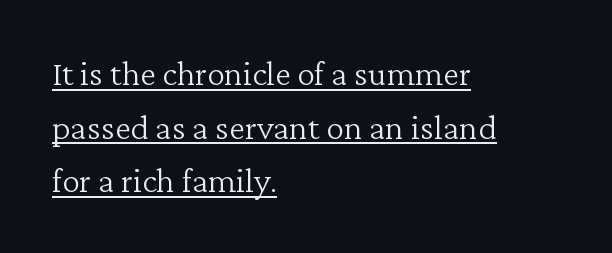
Q: Is the text bold? A: No.
Q: Is the text italic (slanted)? A: No, it is upright.
Q: Is the typeface a serif or a sans-serif typeface? A: Serif.
Q: Is the text underlined? A: Yes.
Q: How is the paragraph aligned? A: Left-aligned.
Q: Is the spacing between letters normal or unusually wide? A: Normal.
Q: Is the spacing between lines tight, normal or loose? A: Normal.
Q: Width (condensed, normal, or wide)? A: Normal.
Q: Stroke contrast? A: Low.
Q: x-height? A: Medium.
Q: Monospaced? A: No.
